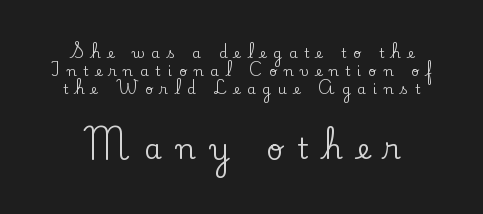
Q: Is the text italic (slanted)? A: No, it is upright.
Q: Is the typeface a serif or a sans-serif typeface? A: Serif.
Q: Is the text underlined? A: No.
Q: How is the paragraph aligned? A: Centered.
Q: Is the spacing between letters normal or unusually wide? A: Unusually wide.
Q: Is the spacing between lines tight, normal or loose? A: Normal.
Q: Which block of text is set in a larger size, the first (top) or the second (bottom)? A: The second (bottom) one.
Q: Width (condensed, normal, or wide)? A: Normal.
Q: Stroke contrast? A: Low.
Q: x-height? A: Small.
Q: Monospaced? A: No.
